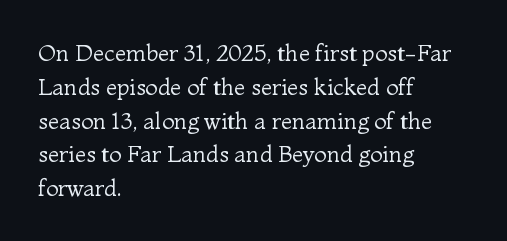
Just letters on the line, the space beneath them empty. Evenly set lines give the paragraph a standard silhouette. Heft: none added — not bold. Notice how the passage keeps a crisp vertical edge on the left only. No extra tracking has been applied to these lines. A roman cut, with each character standing at attention.
